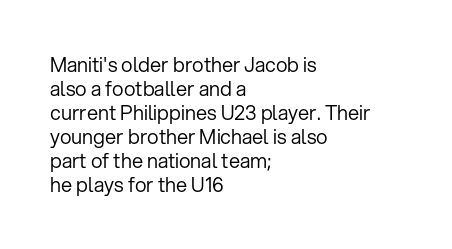
Q: Is the text bold? A: No.
Q: Is the text italic (slanted)? A: No, it is upright.
Q: Is the text underlined? A: No.
Q: How is the paragraph aligned? A: Left-aligned.
Q: Is the spacing between letters normal or unusually wide? A: Normal.
